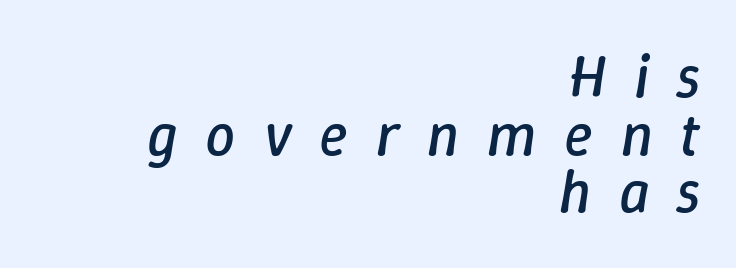
The image shows 60 px regular-weight type, italic (leaning right); set right-aligned, tight line spacing (0.96x), unusually wide letter spacing (+0.46 em), not underlined; low stroke contrast and a medium x-height.
